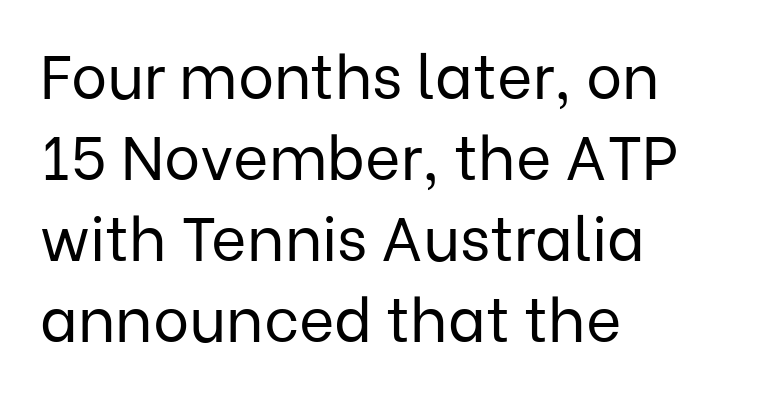
The line texture is even and compact thanks to regular tracking. The rendering uses a moderate line-height, typical for paragraphs. To sum up the face: it is a sans, with no serifs. You could not count columns in this text — the font is proportionally spaced.
